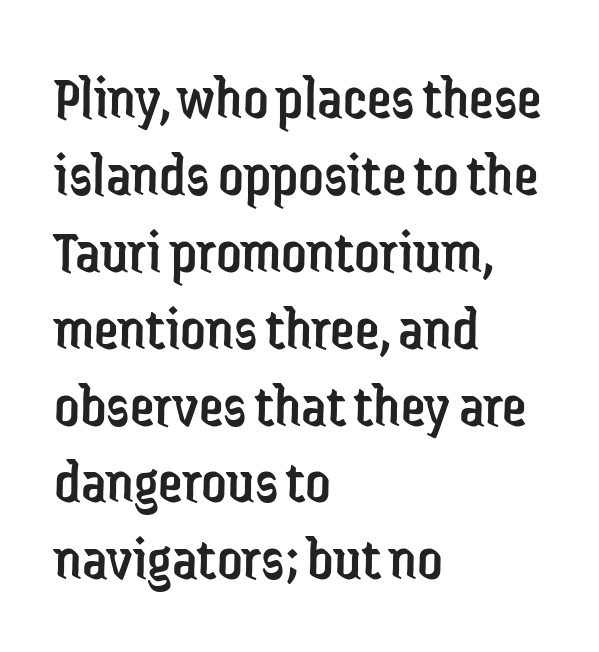
The image shows 62 px regular-weight, condensed sans-serif type, upright; set left-aligned, line spacing 1.24x, normal letter spacing, not underlined; low stroke contrast and a medium x-height.
